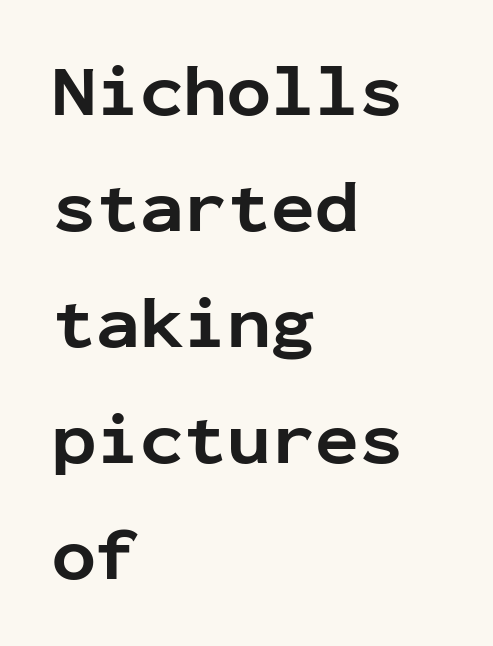
Words appear dense and cohesive because spacing is normal. Clear beneath every line of the passage. To sum up the face: it is a sans, with no serifs. The leading is moderate, giving the passage an even texture. Pretty heavy lettering here — definitely bold. Nope, not italic — everything's standing straight.
